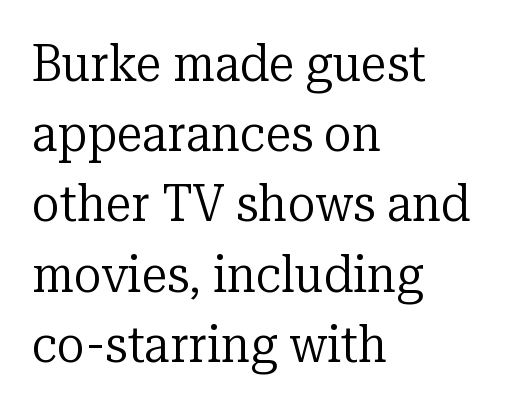
The image shows 52 px regular-weight serif type, upright; set left-aligned, normal line spacing (1.35x), normal letter spacing, not underlined; low stroke contrast and a medium x-height.
